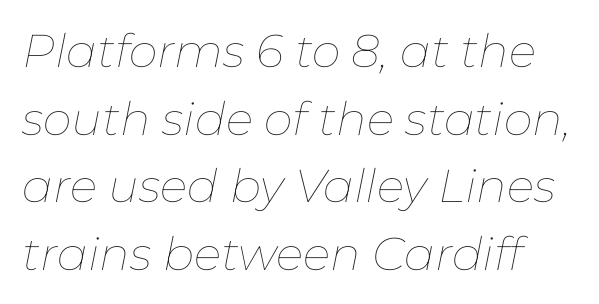
The image shows 46 px thin type, italic (leaning right); set normal line spacing (1.47x), normal letter spacing, not underlined; low stroke contrast and a medium x-height.
